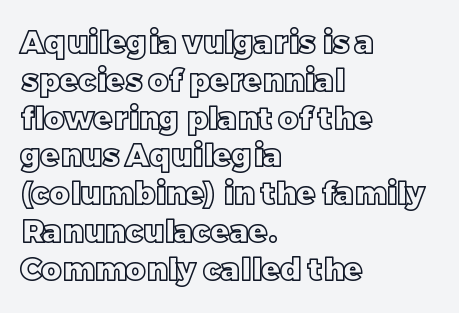
The image shows 31 px text type, upright; set left-aligned, line spacing 1.22x, normal letter spacing, not underlined; a large x-height.
